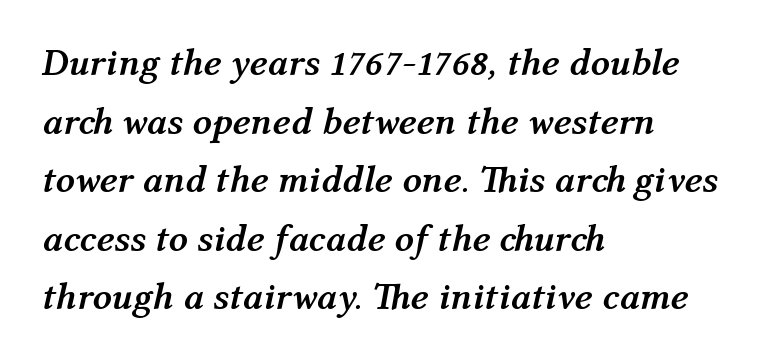
The image shows 38 px semibold type, italic (leaning right); set left-aligned, normal line spacing (1.54x), normal letter spacing, not underlined; medium stroke contrast and a medium x-height.
